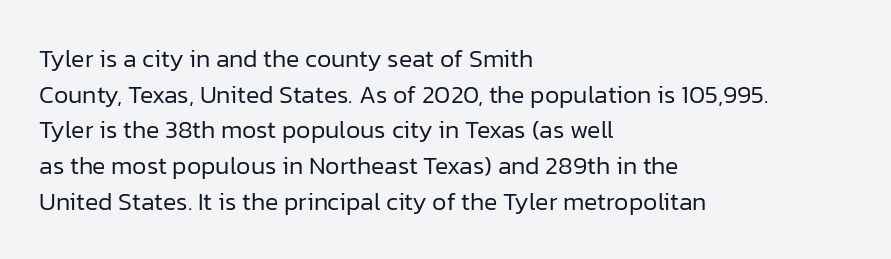
{"italic": "no", "bold": "no", "underline": "no", "align": "left", "line_spacing": "normal", "line_spacing_ratio": 1.43, "letter_spacing": "normal", "letter_spacing_em": 0.0, "glyph_px": 25}
